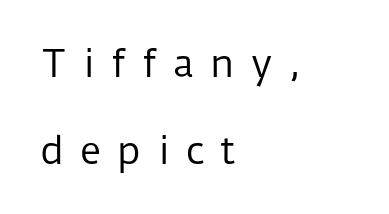
The image shows 37 px regular-weight sans-serif type, upright; set left-aligned, loose line spacing (2.35x), unusually wide letter spacing (+0.42 em), not underlined; low stroke contrast and a medium x-height.
